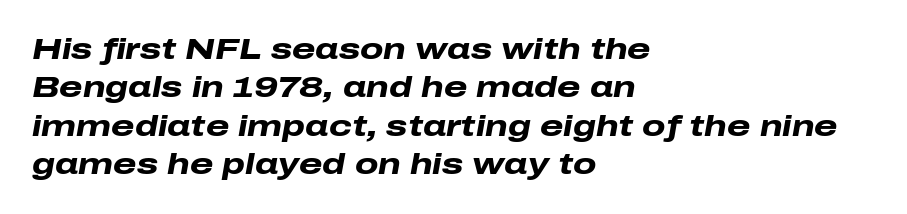
Q: Is the text bold? A: Yes.
Q: Is the text italic (slanted)? A: Yes, it leans right by about 10 degrees.
Q: Is the text underlined? A: No.
Q: How is the paragraph aligned? A: Left-aligned.
Q: Is the spacing between letters normal or unusually wide? A: Normal.
Q: Is the spacing between lines tight, normal or loose? A: Normal.
Q: Width (condensed, normal, or wide)? A: Wide.
Q: Stroke contrast? A: Low.
Q: x-height? A: Medium.
Q: Monospaced? A: No.
